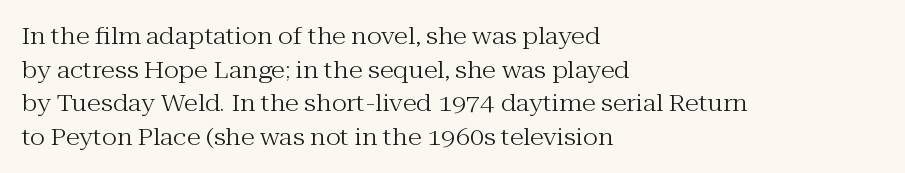
The image shows 23 px text type, upright; set left-aligned, normal line spacing (1.46x), normal letter spacing, not underlined.
